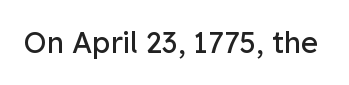
Does the lettering tilt? It doesn't — this is upright. Here the designer chose a conventional face with non-uniform glyph widths. Unmarked baselines from the first word to the last. Look at the tracking — it's just the regular setting, nothing added.
